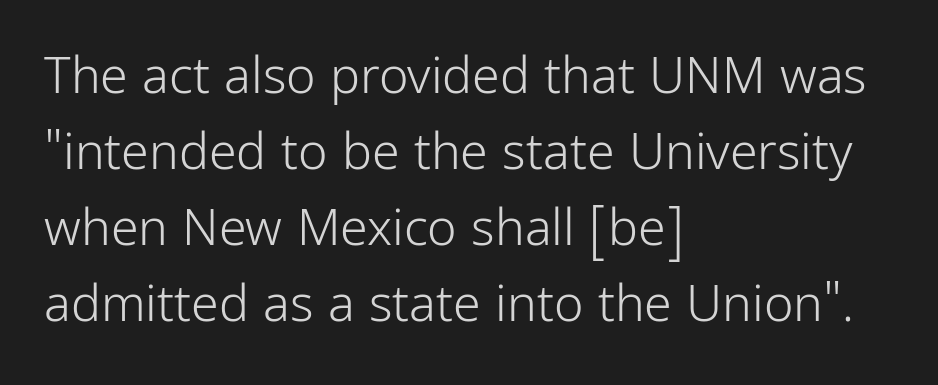
Q: Is the text bold? A: No.
Q: Is the text italic (slanted)? A: No, it is upright.
Q: Is the typeface a serif or a sans-serif typeface? A: Sans-serif.
Q: Is the text underlined? A: No.
Q: How is the paragraph aligned? A: Left-aligned.
Q: Is the spacing between letters normal or unusually wide? A: Normal.
Q: Is the spacing between lines tight, normal or loose? A: Normal.
Q: Width (condensed, normal, or wide)? A: Condensed.
Q: Stroke contrast? A: Low.
Q: x-height? A: Medium.
Q: Monospaced? A: No.
